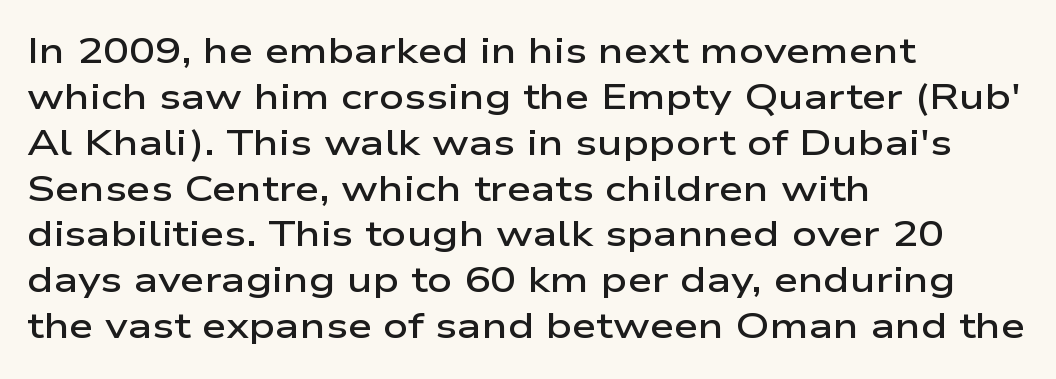
The letterforms sit shoulder to shoulder at normal distance. You could not count columns in this text — the font is proportionally spaced. The characters display no serif detailing; their extremities are plain. The typesetting leans somewhat heavy: a semibold. Underlining? Definitely not there. Interline gaps are of average width in this sample.
